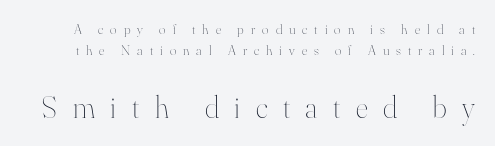
This rendering features lettering with no underline. Short note: letters widely spaced. The rendering uses a moderate line-height, typical for paragraphs. The specimen reads as upright at a glance. The weight tops out at a normal text grade. Reading top to bottom, the characters get bigger at the block break.
